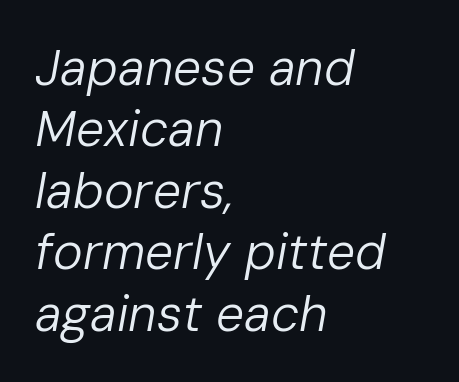
The image shows 50 px regular-weight type, italic (leaning right); set left-aligned, line spacing 1.23x, normal letter spacing, not underlined; low stroke contrast and a medium x-height.
